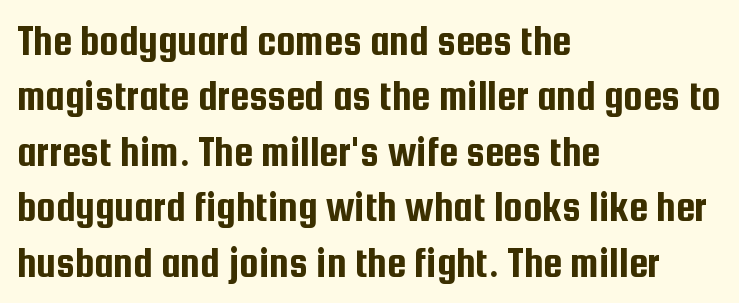
Compared with a centered layout, this one pins lines to the left instead. The specimen omits any rule beneath the text block's lines. This sample keeps an unexceptional amount of space between lines. Stroke terminals: plain, sans-serif. No italicization has been applied; the sample stays upright.
